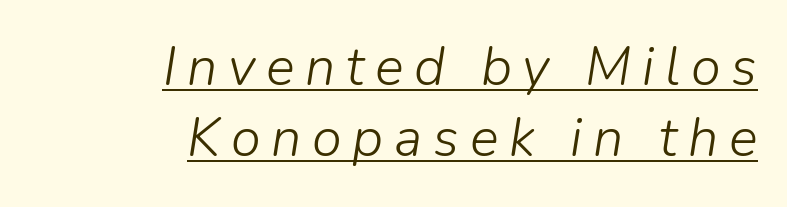
The typesetting does not lean heavy: it is not bold. The lines are quadded right. Slant detected: the letters are inclined. Leading: standard. Does a line run under the words? Yes, clearly. The rendering inserts visible extra space after every character.
